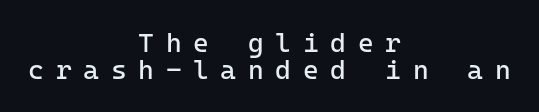
Each line is balanced around a shared central axis. Characters follow at a spacing far wider than the type designer built in. Italic? Not at all — the glyphs are vertical. Summary of vertical rhythm: compact, with narrow interline spacing. The glyphs are unaccompanied by any horizontal stroke below them. The font is comparable to plain body text, perhaps lighter.
